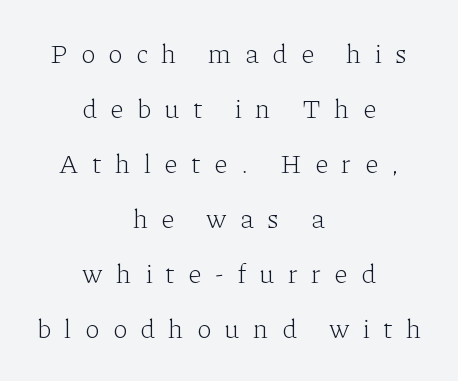
Q: Is the text bold? A: No.
Q: Is the text italic (slanted)? A: No, it is upright.
Q: Is the text underlined? A: No.
Q: How is the paragraph aligned? A: Centered.
Q: Is the spacing between letters normal or unusually wide? A: Unusually wide.
Q: Is the spacing between lines tight, normal or loose? A: Loose.
